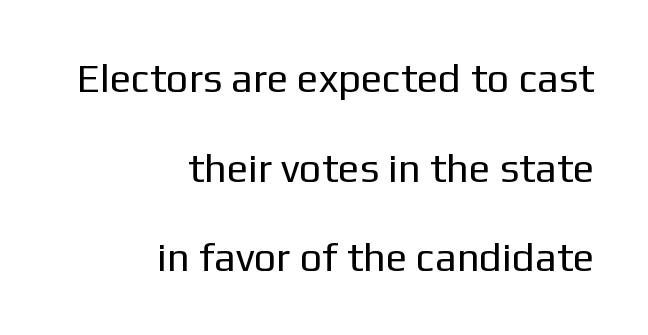
Q: Is the text bold? A: No.
Q: Is the text italic (slanted)? A: No, it is upright.
Q: Is the typeface a serif or a sans-serif typeface? A: Sans-serif.
Q: Is the text underlined? A: No.
Q: How is the paragraph aligned? A: Right-aligned.
Q: Is the spacing between letters normal or unusually wide? A: Normal.
Q: Is the spacing between lines tight, normal or loose? A: Loose.
Q: Width (condensed, normal, or wide)? A: Normal.
Q: Stroke contrast? A: Low.
Q: x-height? A: Medium.
Q: Monospaced? A: No.
